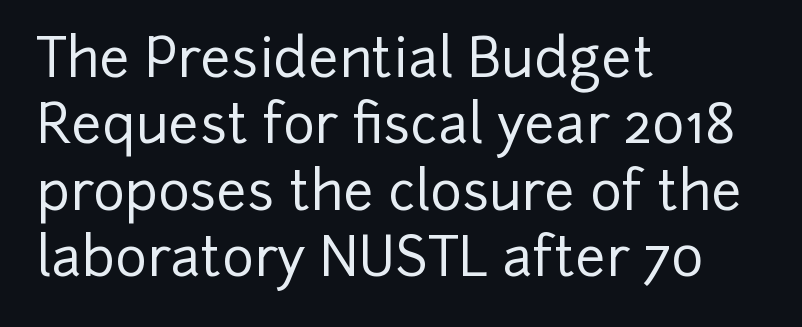
This sample uses a sans-serif face. It's the straight-up-and-down kind of type. Character widths vary here, with narrow letters taking less room than wide ones. Is the block centered? No — it sits flush against the left margin.
